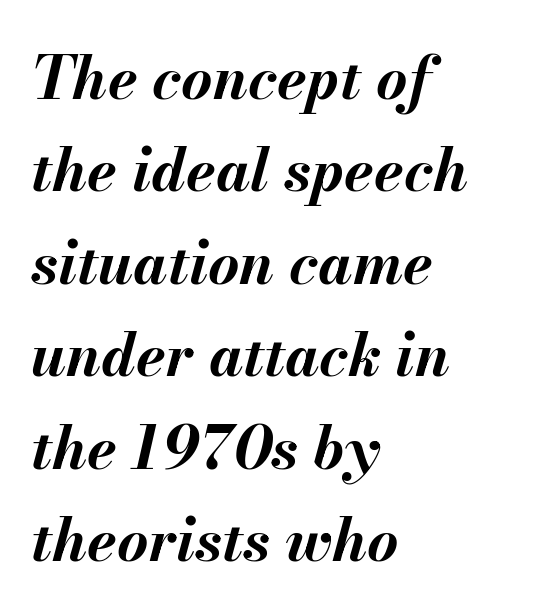
The image shows 60 px bold type, italic (leaning right); set left-aligned, normal line spacing (1.54x), normal letter spacing, not underlined; medium stroke contrast and a small x-height.
